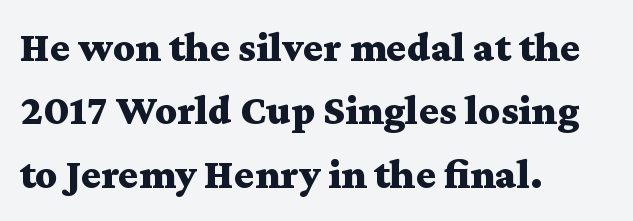
The glyphs are unaccompanied by any horizontal stroke below them. Look at the stroke-to-counter ratio: heavy, a bold. Characters follow at the spacing the type designer built in. In terms of leading, this rendering sits right in the middle. Reading down the block, your eye returns to a fixed left position each line. Characters remain perfectly vertical along every line.
